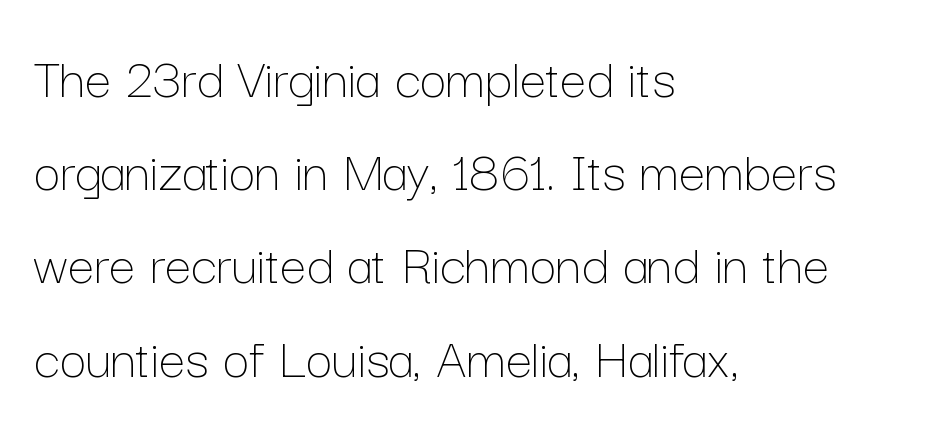
The image shows 59 px thin type, upright; set left-aligned, normal line spacing (1.58x), normal letter spacing, not underlined; low stroke contrast and a medium x-height.
